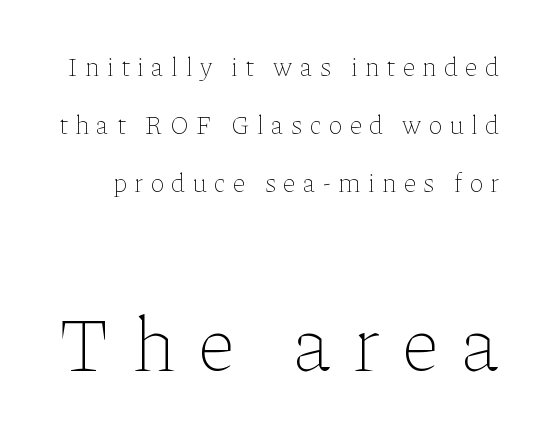
Only glyphs here, with clear space below each row. Compare the two chunks: the lower has the greater cap height. The passage shown stacks its lines with a broad gap. Students, note that the glyphs here are deliberately spaced far apart. Stem width sits at or under what a default text font uses.
